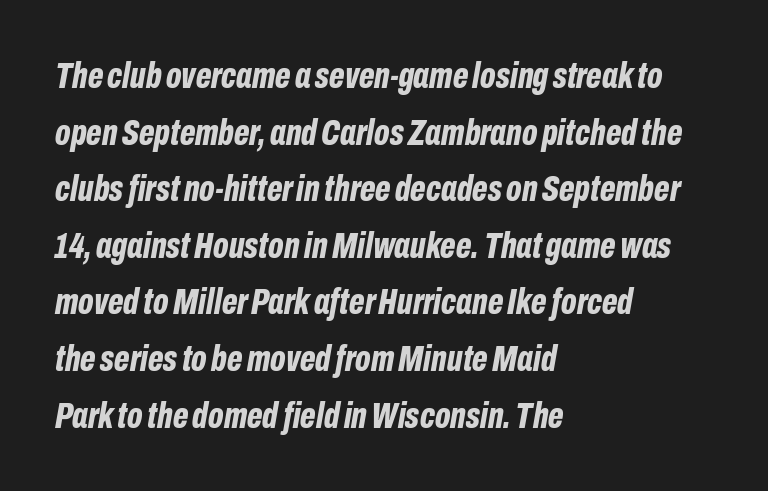
You'd pick this weight for a headline — it's a proper bold. A classic flush-left, rag-right setting is used for this passage. Clear beneath every line of the passage. The rendering keeps characters at their native spacing. Normally led — the rows are evenly, conventionally spaced. Observe the lean: these are italic letterforms.
